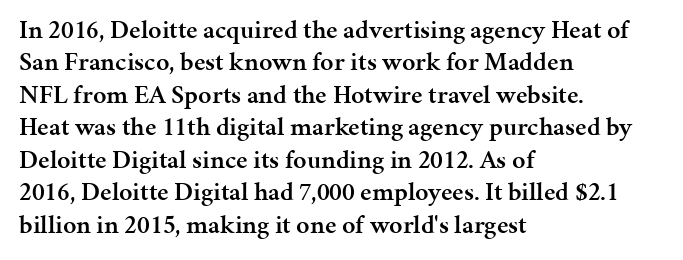
Words appear dense and cohesive because spacing is normal. On the weight axis this lands at semibold, roughly 600. The lines sit at an ordinary, default distance from one another. Any mark beneath the type? The region is blank. You can tell it's not italic because the verticals are truly vertical. The setting favours the left margin, as ordinary paragraphs usually do.
